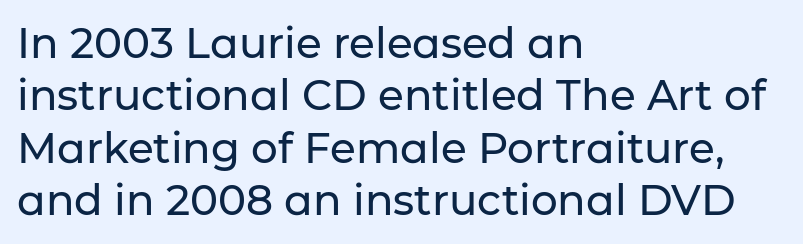
Note the varied advance widths — an 'i' is clearly narrower than an 'm'. The face used here is rendered with its standard letterfit. It's the straight-up-and-down kind of type. The typeface chosen for these lines omits serifs. The designer left line spacing at the default. Unmarked baselines from the first word to the last.
